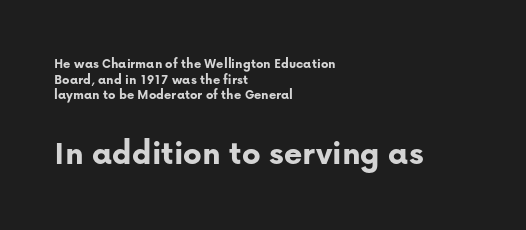
The image shows 35 px bold sans-serif type, upright; set left-aligned, tight line spacing (1.11x), normal letter spacing, not underlined; the second (bottom) block is 2.5x larger; low stroke contrast and a medium x-height.
